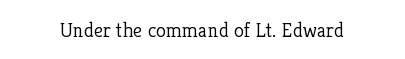
The passage shown is not underscored anywhere. The font's upright variant was chosen for this text. Stems here are at most as thick as an everyday book face. Observe the ordinary spacing: letters are neighbours, not strangers.
